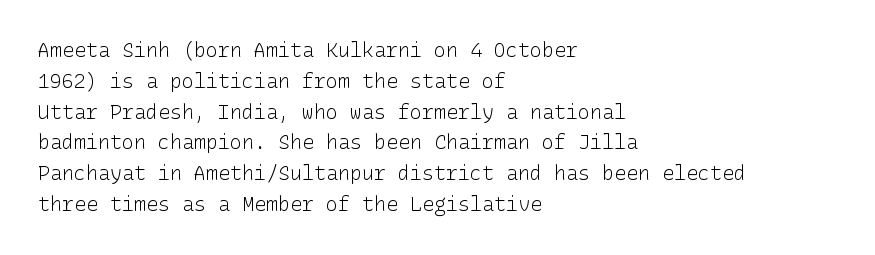
Unmarked baselines from the first word to the last. Between one letter and the next there's only the usual sliver of space. Left-aligned paragraph, ragged on the right. Compared with typical paragraphs, the rows here are spaced about the same. It's the straight-up-and-down kind of type.
